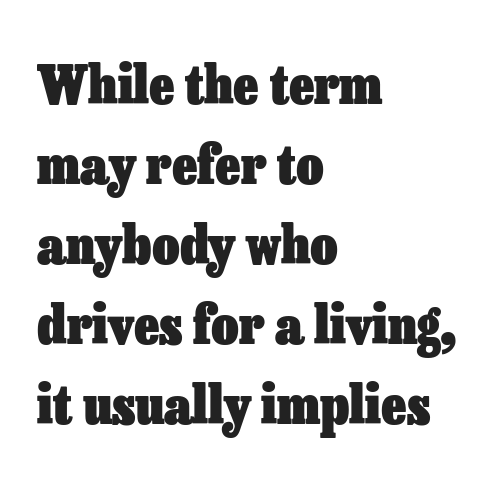
The image shows 53 px heavy type, upright; set left-aligned, normal line spacing (1.51x), normal letter spacing, not underlined; low stroke contrast and a medium x-height.
